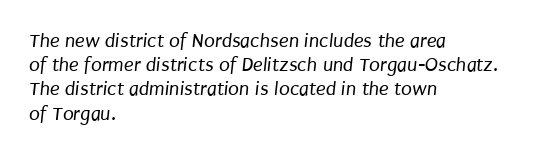
{"bold": "no", "underline": "no", "align": "left", "line_spacing_ratio": 1.21, "letter_spacing": "normal", "letter_spacing_em": 0.0, "glyph_px": 20}
